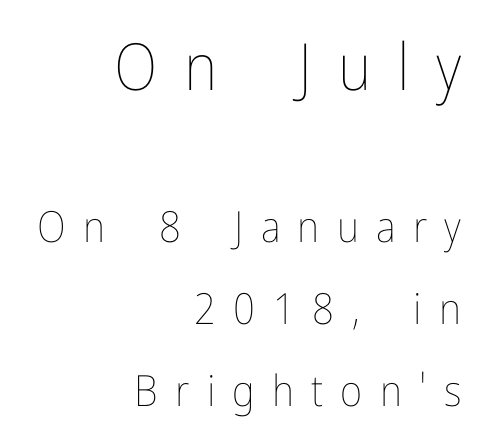
Type size steps down from the first block to the second. The leading is generous, giving the passage an open texture. Descenders hang freely into open space. Here the glyphs are tracked loosely, breaking word shapes into spaced letters. The lettering holds an erect, upright posture throughout. Stems here are at most as thick as an everyday book face.
